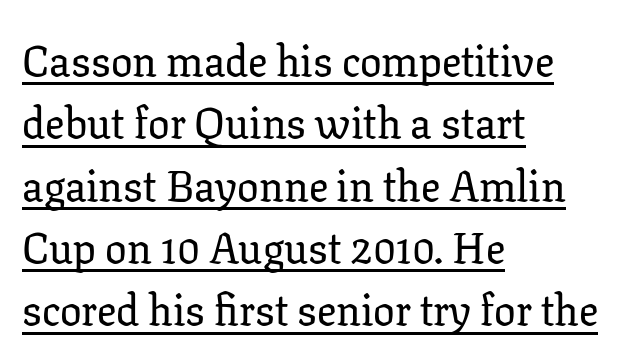
Q: Is the text italic (slanted)? A: No, it is upright.
Q: Is the typeface a serif or a sans-serif typeface? A: Serif.
Q: Is the text underlined? A: Yes.
Q: How is the paragraph aligned? A: Left-aligned.
Q: Is the spacing between letters normal or unusually wide? A: Normal.
Q: Is the spacing between lines tight, normal or loose? A: Normal.
Q: Width (condensed, normal, or wide)? A: Normal.
Q: Stroke contrast? A: Low.
Q: x-height? A: Medium.
Q: Monospaced? A: No.
